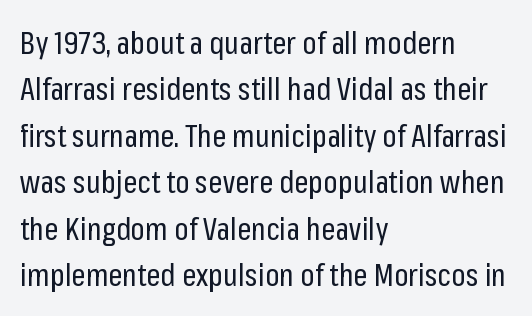
{"serif": "no", "italic": "no", "bold": "no", "weight": "regular", "width": "condensed", "stroke_contrast": "low", "x_height": "medium", "monospaced": "no", "underline": "no", "align": "left", "line_spacing": "normal", "line_spacing_ratio": 1.5, "letter_spacing": "normal", "letter_spacing_em": 0.0, "glyph_px": 31}
